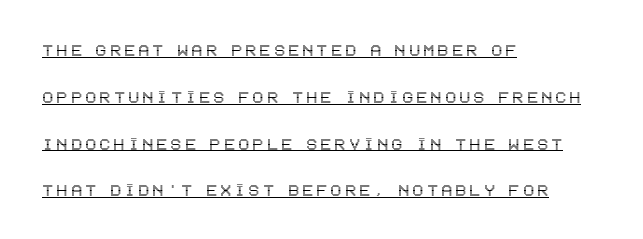
Q: Is the text italic (slanted)? A: No, it is upright.
Q: Is the text underlined? A: Yes.
Q: How is the paragraph aligned? A: Left-aligned.
Q: Is the spacing between lines tight, normal or loose? A: Loose.
